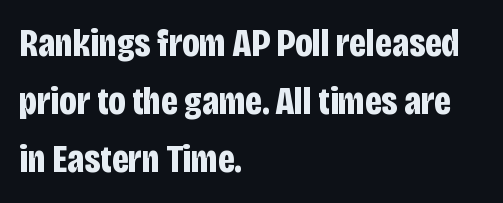
{"serif": "no", "italic": "no", "bold": "yes", "weight": "bold", "width": "condensed", "stroke_contrast": "low", "x_height": "large", "monospaced": "no", "underline": "no", "align": "left", "line_spacing": "normal", "line_spacing_ratio": 1.49, "letter_spacing": "normal", "letter_spacing_em": 0.0, "glyph_px": 39}
